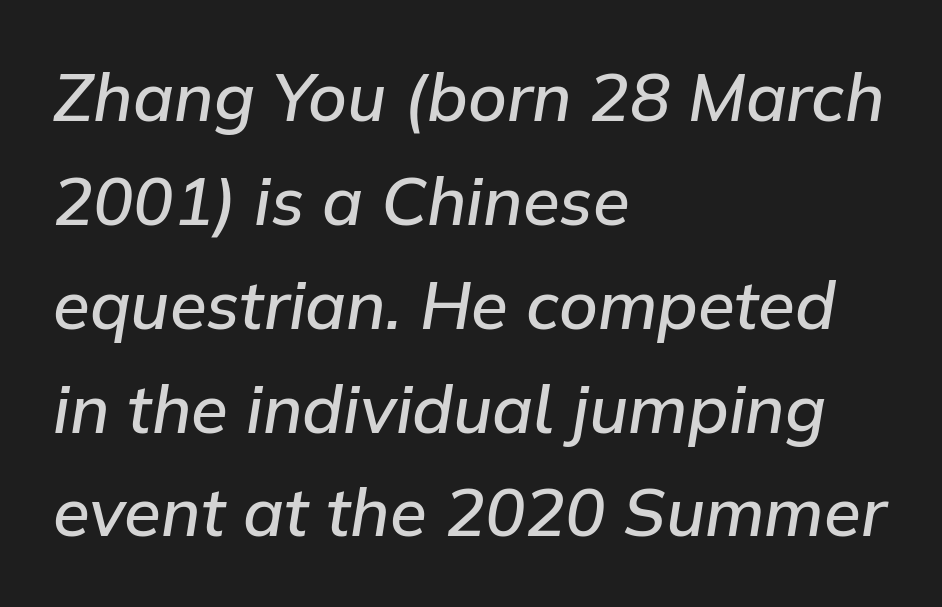
The image shows 67 px semibold type, italic (leaning right); set left-aligned, normal line spacing (1.55x), normal letter spacing, not underlined; low stroke contrast and a medium x-height.
